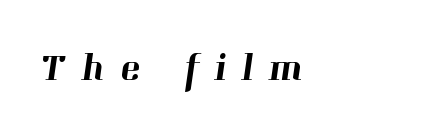
{"serif": "yes", "width": "normal", "stroke_contrast": "high", "x_height": "medium", "monospaced": "no", "underline": "no", "letter_spacing": "wide", "letter_spacing_em": 0.42, "glyph_px": 39}
